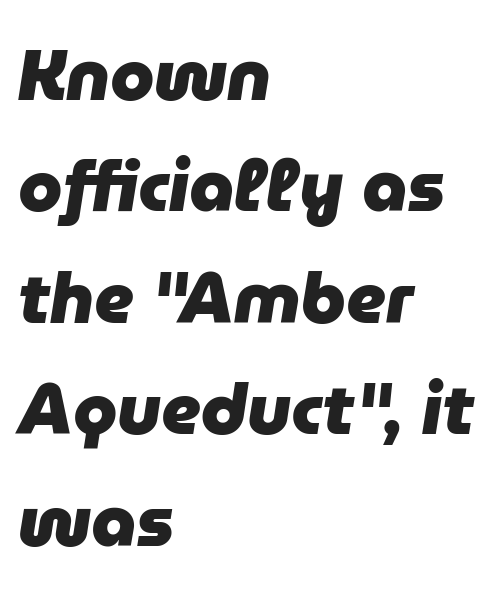
The image shows 71 px heavy type, italic (leaning right); set left-aligned, normal line spacing (1.57x), normal letter spacing, not underlined; low stroke contrast and a medium x-height.
